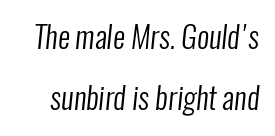
The image shows 30 px regular-weight, condensed sans-serif type; set loose line spacing (2.04x), normal letter spacing, not underlined; low stroke contrast and a medium x-height.
